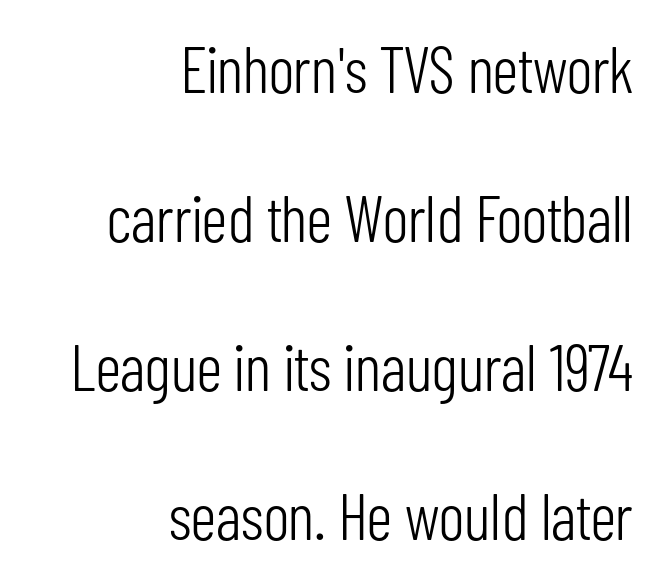
Q: Is the text bold? A: No.
Q: Is the text italic (slanted)? A: No, it is upright.
Q: Is the typeface a serif or a sans-serif typeface? A: Sans-serif.
Q: Is the text underlined? A: No.
Q: How is the paragraph aligned? A: Right-aligned.
Q: Is the spacing between letters normal or unusually wide? A: Normal.
Q: Is the spacing between lines tight, normal or loose? A: Loose.
Q: Width (condensed, normal, or wide)? A: Condensed.
Q: Stroke contrast? A: Low.
Q: x-height? A: Medium.
Q: Monospaced? A: No.
